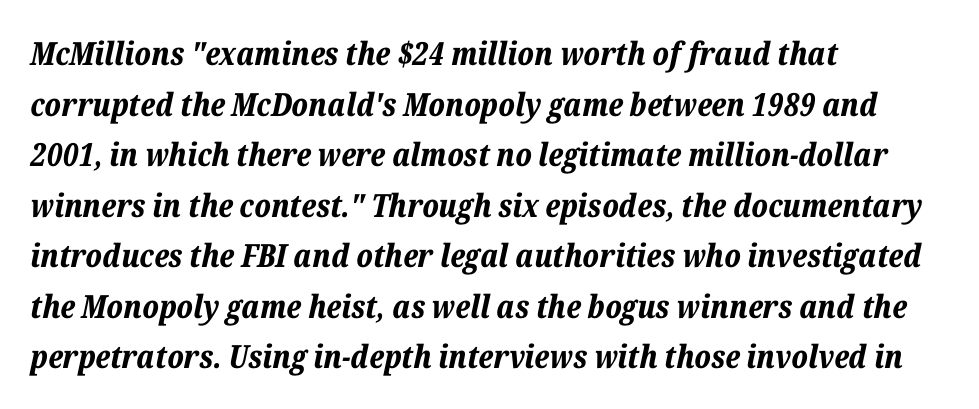
Q: Is the text bold? A: Yes.
Q: Is the text italic (slanted)? A: Yes, it leans right by about 12 degrees.
Q: Is the text underlined? A: No.
Q: How is the paragraph aligned? A: Left-aligned.
Q: Is the spacing between letters normal or unusually wide? A: Normal.
Q: Is the spacing between lines tight, normal or loose? A: Normal.
Q: Width (condensed, normal, or wide)? A: Normal.
Q: Stroke contrast? A: Low.
Q: x-height? A: Medium.
Q: Monospaced? A: No.
